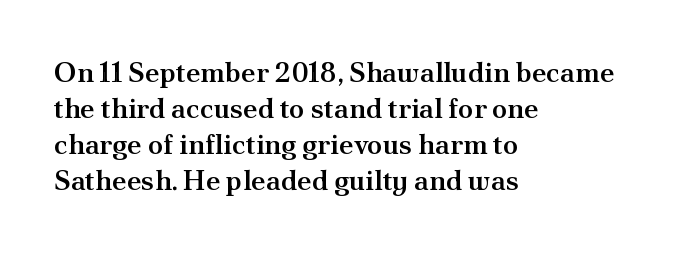
The face used here is proportionally spaced, like ordinary book or web type. Tracking here is standard; glyphs follow each other at the usual distance. The letters stand straight up with perfectly vertical stems. This sample is left-justified, so line endings fall wherever the words run out. This rendering features lettering with no underline.
